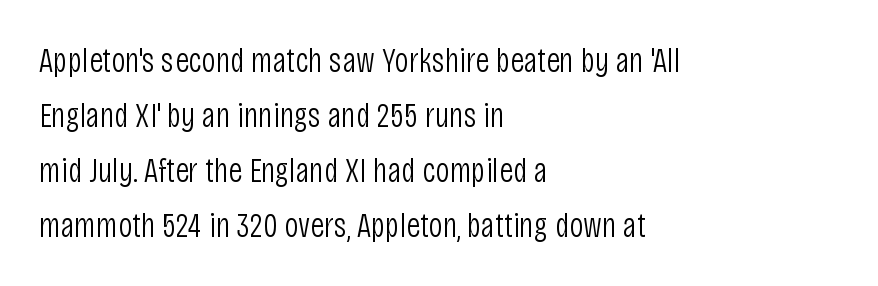
{"serif": "no", "italic": "no", "bold": "no", "weight": "light", "width": "condensed", "stroke_contrast": "low", "x_height": "large", "monospaced": "no", "underline": "no", "align": "left", "line_spacing": "normal", "line_spacing_ratio": 1.57, "letter_spacing": "normal", "letter_spacing_em": 0.0, "glyph_px": 35}
